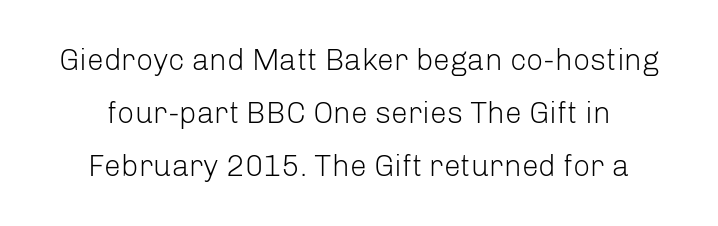
The space beneath each line is pristine and unruled. Nobody touched the tracking dial on this one. The passage shown is not bold in any degree. Nothing sits at the stroke ends, so this counts as sans-serif. The rendering uses natural spacing where letterforms have individual widths.
